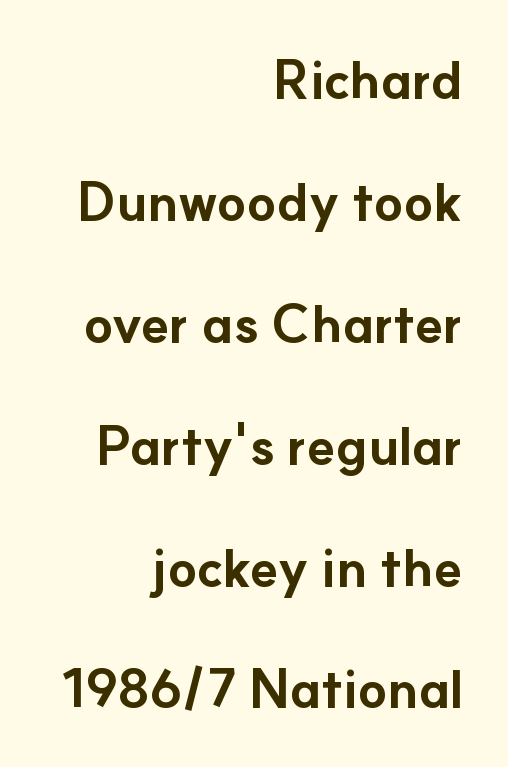
Q: Is the text bold? A: Yes.
Q: Is the text italic (slanted)? A: No, it is upright.
Q: Is the typeface a serif or a sans-serif typeface? A: Sans-serif.
Q: Is the text underlined? A: No.
Q: How is the paragraph aligned? A: Right-aligned.
Q: Is the spacing between letters normal or unusually wide? A: Normal.
Q: Is the spacing between lines tight, normal or loose? A: Loose.
Q: Width (condensed, normal, or wide)? A: Normal.
Q: Stroke contrast? A: Low.
Q: x-height? A: Small.
Q: Monospaced? A: No.
